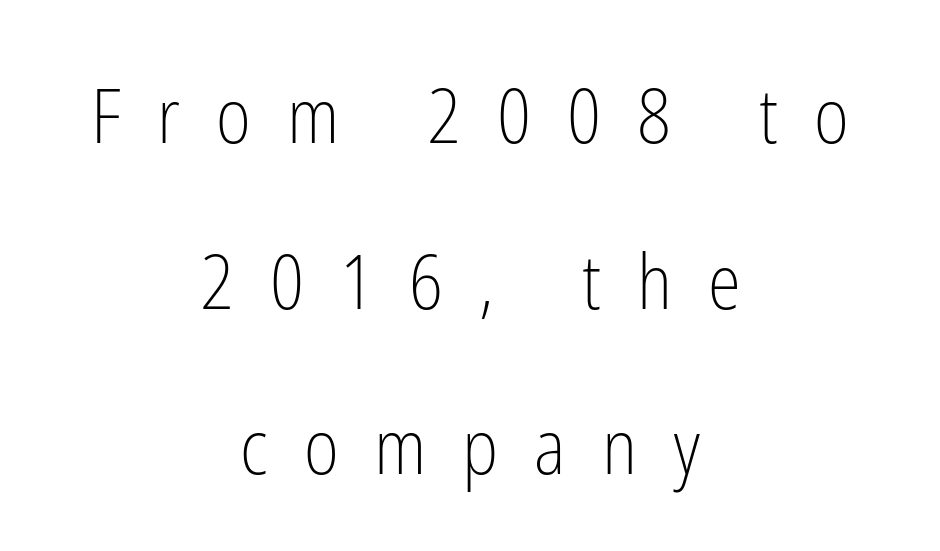
The image shows 75 px light, condensed sans-serif type, upright; set centered, loose line spacing (2.21x), unusually wide letter spacing (+0.48 em), not underlined; low stroke contrast and a medium x-height.
